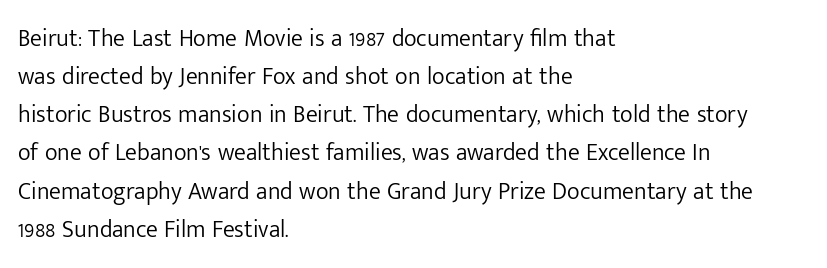
The image shows 24 px text type, upright; set left-aligned, normal line spacing (1.59x), normal letter spacing, not underlined.
